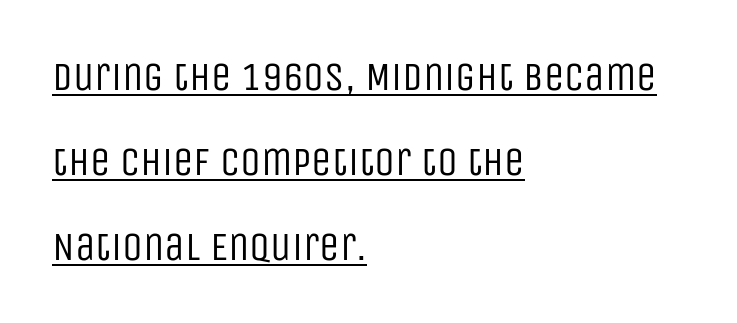
Serif or sans? Sans — the stroke terminals are bare. Characters remain perfectly vertical along every line. Leading is clearly above the norm, producing a sparse column. The line texture is even and compact thanks to regular tracking. A light-to-regular cut is what we see here.
